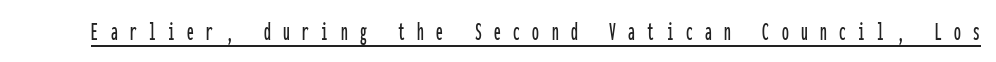
{"italic": "no", "underline": "yes", "letter_spacing": "wide", "letter_spacing_em": 0.46, "glyph_px": 27}
